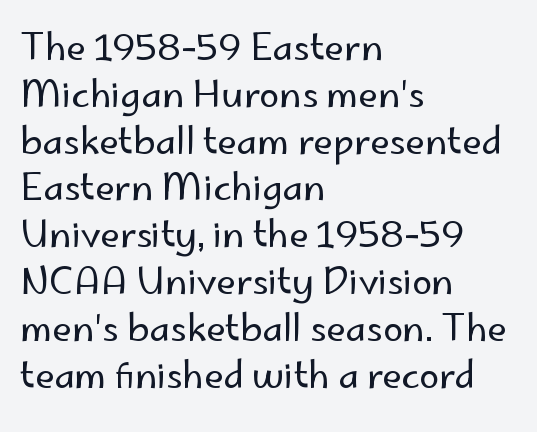
{"serif": "no", "italic": "no", "bold": "no", "weight": "regular", "width": "normal", "stroke_contrast": "low", "x_height": "small", "monospaced": "no", "underline": "no", "align": "left", "line_spacing": "normal", "line_spacing_ratio": 1.3, "letter_spacing": "normal", "letter_spacing_em": 0.0, "glyph_px": 36}
